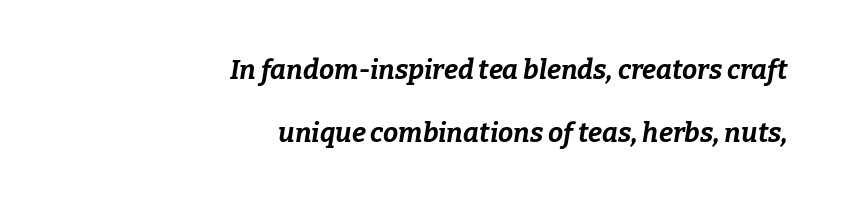
Q: Is the text bold? A: Yes.
Q: Is the text italic (slanted)? A: Yes, it leans right by about 9 degrees.
Q: Is the text underlined? A: No.
Q: How is the paragraph aligned? A: Right-aligned.
Q: Is the spacing between letters normal or unusually wide? A: Normal.
Q: Is the spacing between lines tight, normal or loose? A: Loose.
